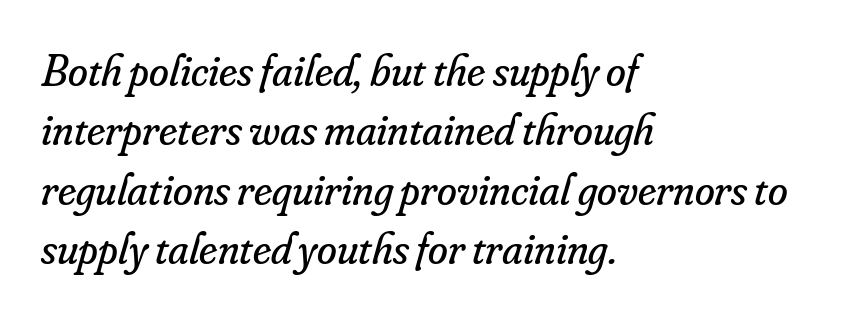
The image shows 45 px regular-weight serif type, italic (leaning right); set left-aligned, normal line spacing (1.32x), normal letter spacing, not underlined; low stroke contrast and a small x-height.
